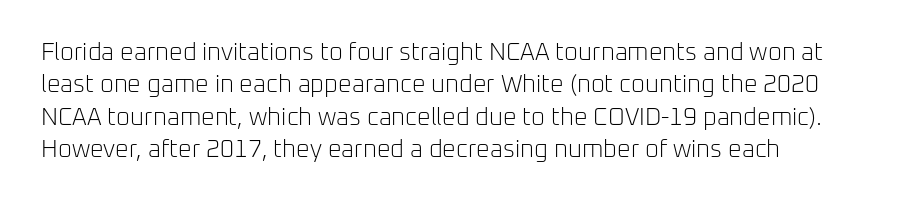
Q: Is the text bold? A: No.
Q: Is the text italic (slanted)? A: No, it is upright.
Q: Is the text underlined? A: No.
Q: Is the spacing between letters normal or unusually wide? A: Normal.
Q: Is the spacing between lines tight, normal or loose? A: Normal.
